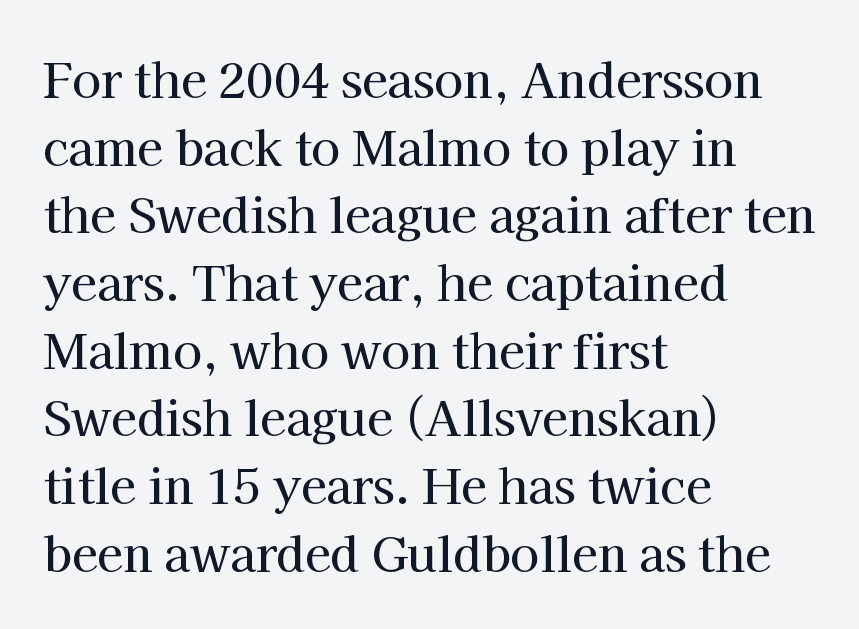
{"serif": "yes", "italic": "no", "width": "normal", "stroke_contrast": "high", "x_height": "medium", "monospaced": "no", "underline": "no", "align": "left", "line_spacing": "normal", "line_spacing_ratio": 1.44, "letter_spacing": "normal", "letter_spacing_em": 0.0, "glyph_px": 47}
